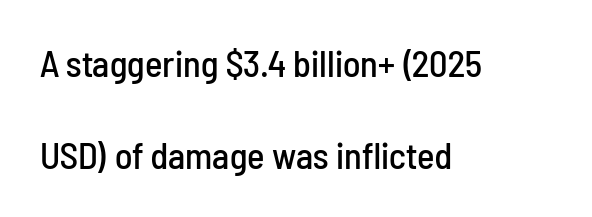
{"serif": "no", "italic": "no", "width": "condensed", "stroke_contrast": "low", "x_height": "medium", "monospaced": "no", "underline": "no", "align": "left", "line_spacing": "loose", "line_spacing_ratio": 2.48, "letter_spacing": "normal", "letter_spacing_em": 0.0, "glyph_px": 37}
